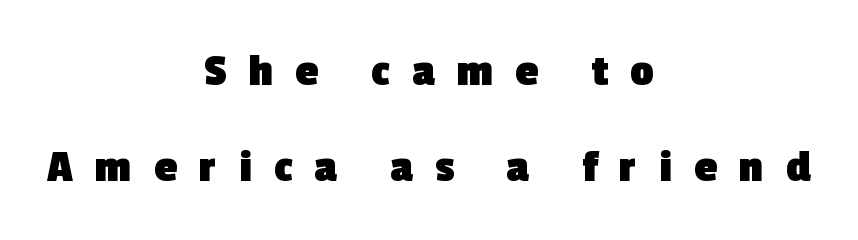
The typesetter chose a symmetrical, centered arrangement here. As a designer I'd log this as weight 700, bold. Nobody drew a line under any word here. These lines have a slow, spaced-out rhythm from letter to letter. Students, observe: this is what heavily led, spacious text looks like. Observe the absence of serifs on each vertical stroke in this sample.
